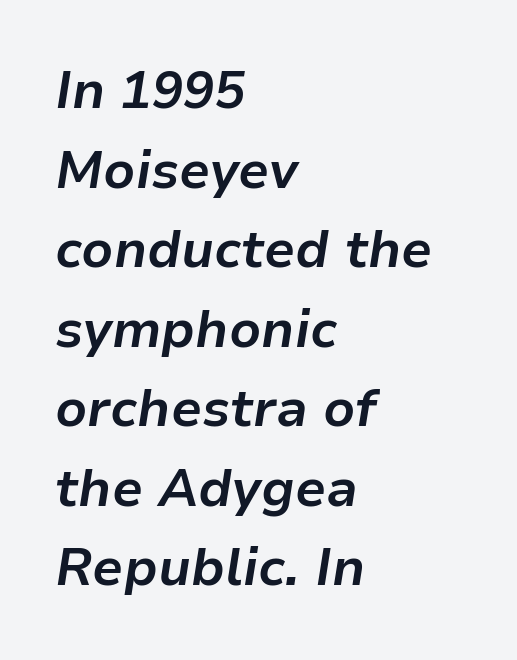
Q: Is the text bold? A: Yes.
Q: Is the text italic (slanted)? A: Yes, it leans right by about 9 degrees.
Q: Is the text underlined? A: No.
Q: How is the paragraph aligned? A: Left-aligned.
Q: Is the spacing between letters normal or unusually wide? A: Normal.
Q: Is the spacing between lines tight, normal or loose? A: Normal.
Q: Width (condensed, normal, or wide)? A: Normal.
Q: Stroke contrast? A: Low.
Q: x-height? A: Medium.
Q: Monospaced? A: No.
